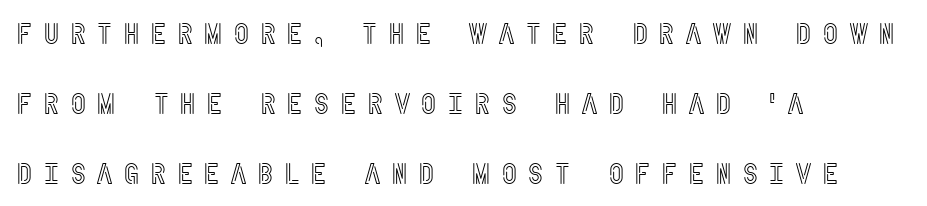
{"italic": "no", "width": "condensed", "x_height": "large", "underline": "no", "align": "left", "line_spacing": "loose", "line_spacing_ratio": 2.41, "letter_spacing": "wide", "letter_spacing_em": 0.34, "glyph_px": 29}
